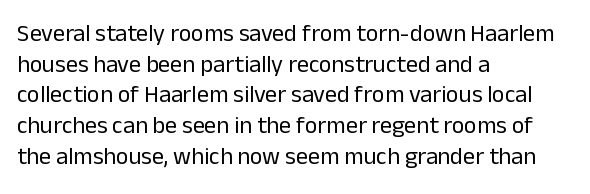
Q: Is the text bold? A: No.
Q: Is the text italic (slanted)? A: No, it is upright.
Q: Is the text underlined? A: No.
Q: How is the paragraph aligned? A: Left-aligned.
Q: Is the spacing between letters normal or unusually wide? A: Normal.
Q: Is the spacing between lines tight, normal or loose? A: Normal.
